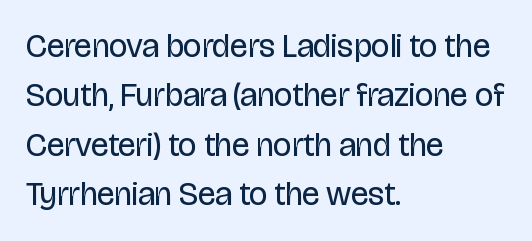
The image shows 33 px regular-weight, condensed sans-serif type, upright; set left-aligned, normal line spacing (1.5x), normal letter spacing, not underlined; low stroke contrast and a large x-height.
